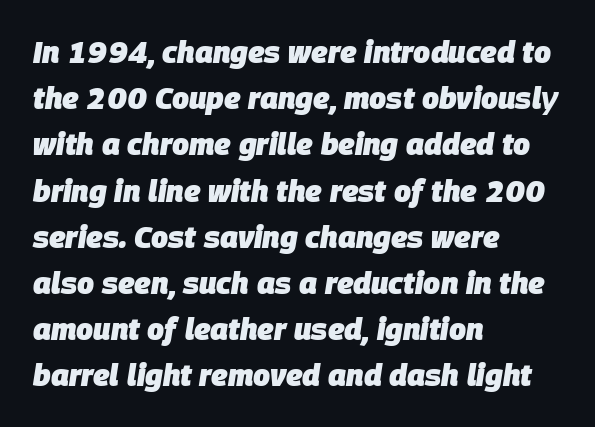
Its strokes are broad and dark, the hallmark of bold type. Proportional: the letters do not fall into vertical columns. Designer's note — italics engaged. A classic flush-left, rag-right setting is used for this passage.
